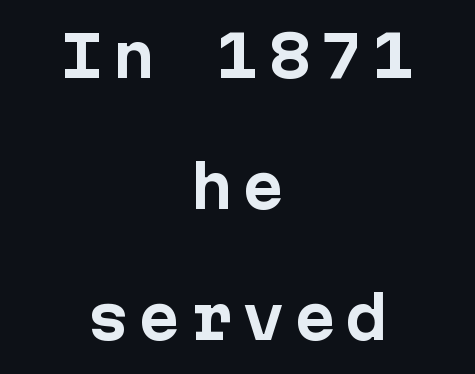
Reading down the block, each line starts at a different indent, mirrored at its end. Stroke terminals: plain, sans-serif. Plenty of ink on the page — the face is bold. Decoration check: the copy has no underline. Italic? Not at all — the glyphs are vertical.
